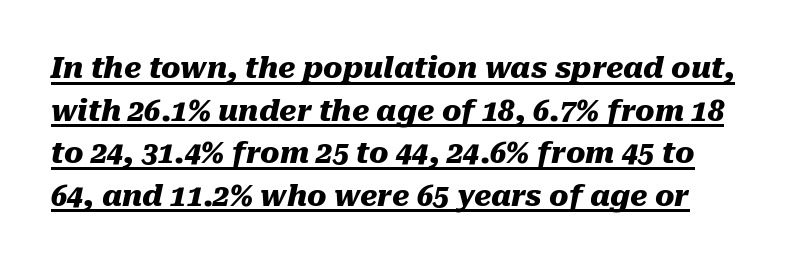
Here the designer chose a conventional face with non-uniform glyph widths. A typesetter would call this leading conventional body-copy spacing. Spacing between characters is what you'd get straight out of the box. Honestly, the underline is the first thing you notice here. As a designer I'd log this as weight 700, bold.
